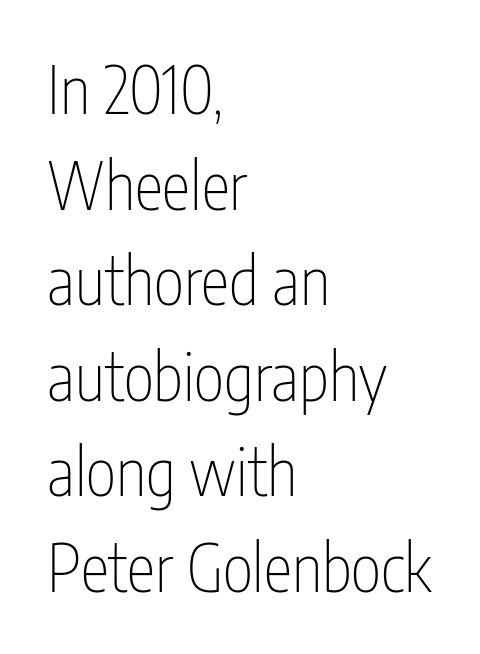
Leftover space on each line is placed entirely after the last word. Underlining? Definitely not there. The letterforms sit shoulder to shoulder at normal distance. Character widths vary here, with narrow letters taking less room than wide ones. Quick note: not italic, upright. The rendering uses a moderate line-height, typical for paragraphs.
